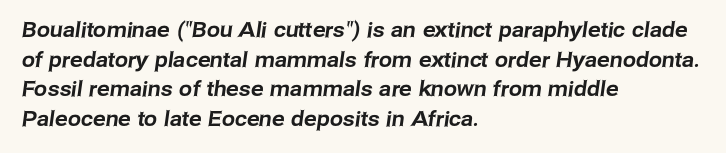
Q: Is the text underlined? A: No.
Q: How is the paragraph aligned? A: Left-aligned.
Q: Is the spacing between letters normal or unusually wide? A: Normal.
Q: Is the spacing between lines tight, normal or loose? A: Normal.
